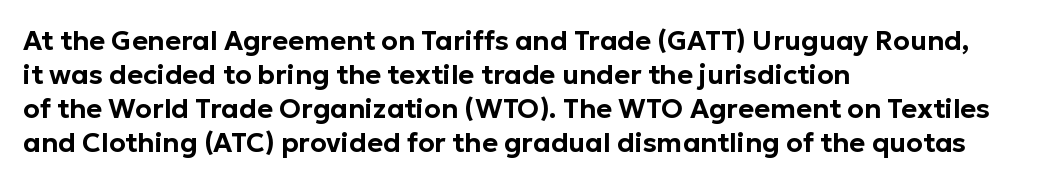
{"italic": "no", "underline": "no", "align": "left", "line_spacing": "normal", "line_spacing_ratio": 1.26, "letter_spacing": "normal", "letter_spacing_em": 0.0, "glyph_px": 27}
